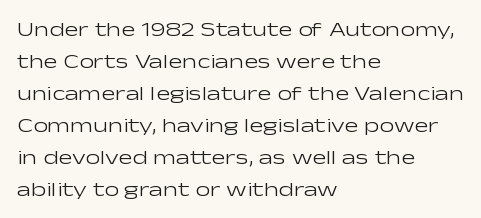
The image shows 21 px text type, upright; set left-aligned, normal line spacing (1.52x), normal letter spacing, not underlined.
